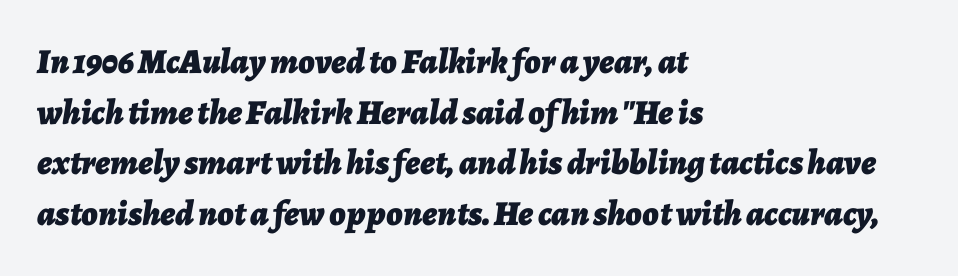
Q: Is the text bold? A: Yes.
Q: Is the text italic (slanted)? A: Yes, it leans right by about 7 degrees.
Q: Is the text underlined? A: No.
Q: How is the paragraph aligned? A: Left-aligned.
Q: Is the spacing between letters normal or unusually wide? A: Normal.
Q: Is the spacing between lines tight, normal or loose? A: Normal.
Q: Width (condensed, normal, or wide)? A: Normal.
Q: Stroke contrast? A: Low.
Q: x-height? A: Medium.
Q: Monospaced? A: No.
